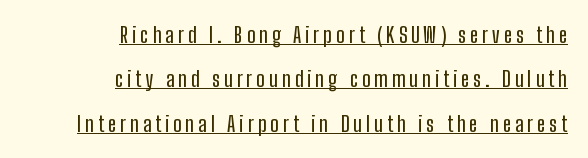
{"italic": "no", "underline": "yes", "align": "right", "line_spacing": "loose", "line_spacing_ratio": 2.02, "glyph_px": 22}
